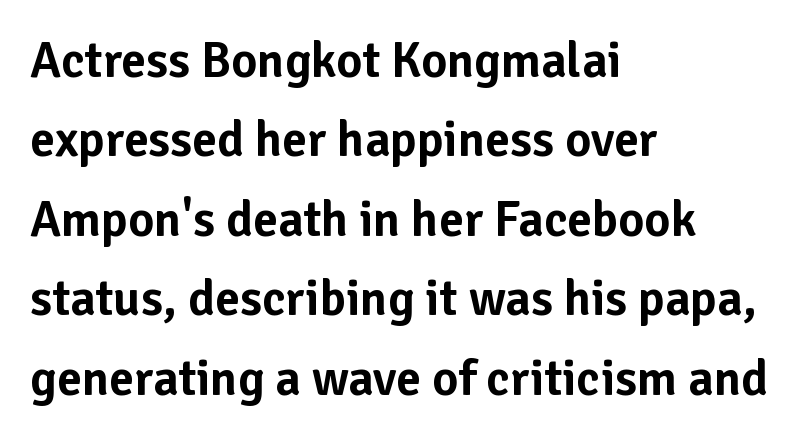
Which margin do the lines hug? The left one — the right edge is uneven. Regarding leading, the lines here are spaced in the standard way. Letterform terminals end flat and unadorned throughout the passage. The rendering keeps characters at their native spacing. Unlike italic type, these characters show no tilt at all. The passage shown is typed in a proportional face where columns would drift.
